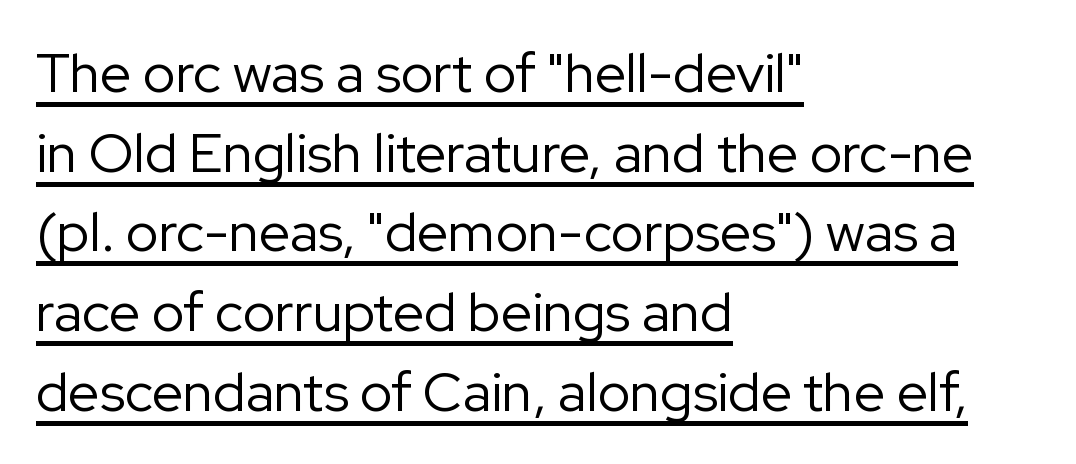
Q: Is the text bold? A: No.
Q: Is the text italic (slanted)? A: No, it is upright.
Q: Is the typeface a serif or a sans-serif typeface? A: Sans-serif.
Q: Is the text underlined? A: Yes.
Q: How is the paragraph aligned? A: Left-aligned.
Q: Is the spacing between letters normal or unusually wide? A: Normal.
Q: Is the spacing between lines tight, normal or loose? A: Normal.
Q: Width (condensed, normal, or wide)? A: Normal.
Q: Stroke contrast? A: Low.
Q: x-height? A: Medium.
Q: Monospaced? A: No.
